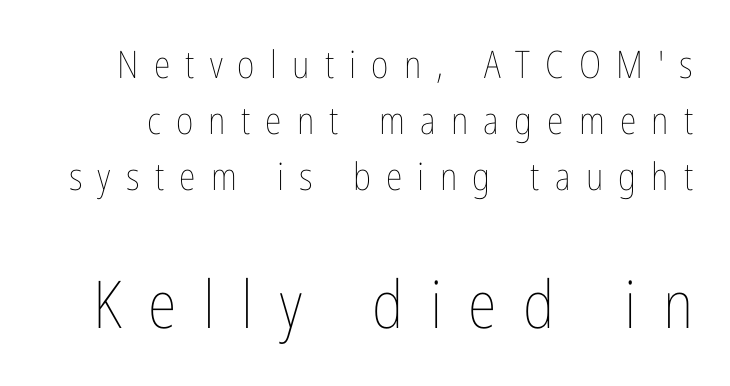
The image shows 66 px thin, condensed type, upright; set normal line spacing (1.47x), unusually wide letter spacing (+0.4 em), not underlined; the second (bottom) block is 1.74x larger; low stroke contrast and a medium x-height.
